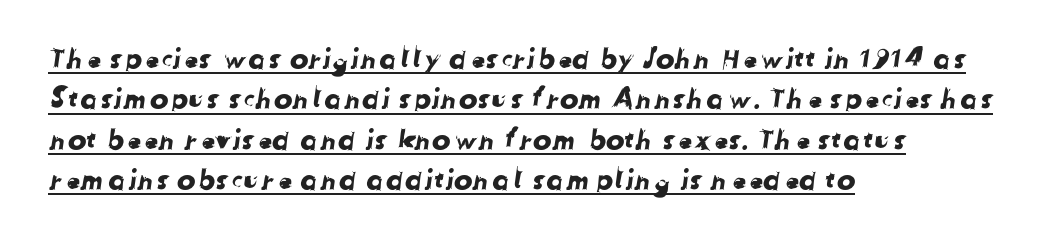
The image shows 28 px sans-serif type; set left-aligned, normal line spacing (1.44x), normal letter spacing, underlined; low stroke contrast and a medium x-height.
